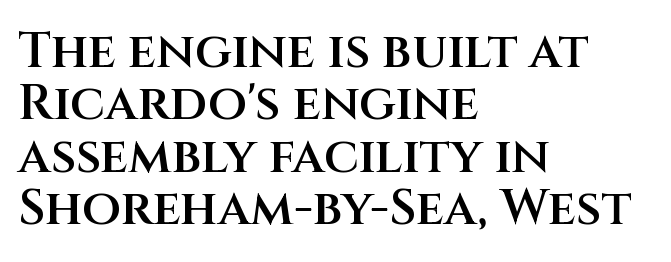
The image shows 50 px semibold sans-serif type, upright; set left-aligned, tight line spacing (1.05x), normal letter spacing, not underlined; medium stroke contrast and a large x-height.
